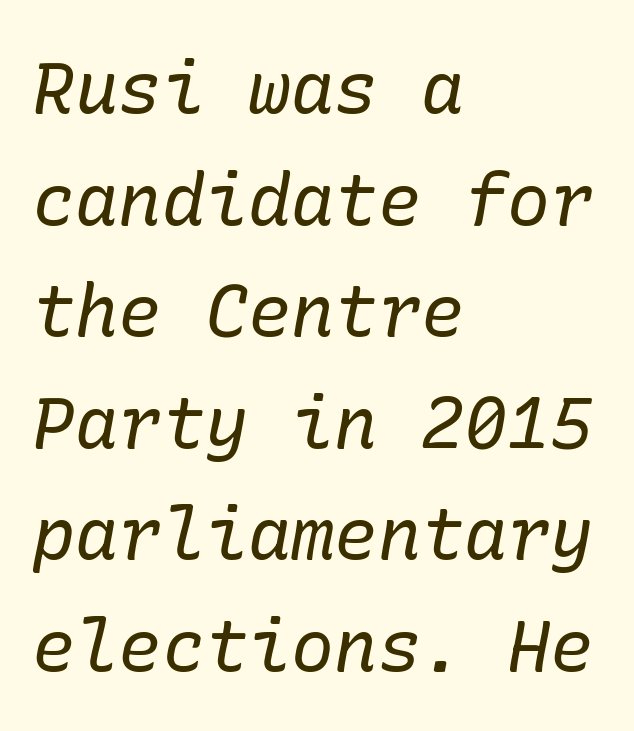
Italic? Definitely — the glyphs are oblique. Regarding leading, the lines here are spaced in the standard way. The gap between lines stays unmarked. The strokes carry an ordinary text weight at most. There is no visible air inserted between adjacent glyphs.
